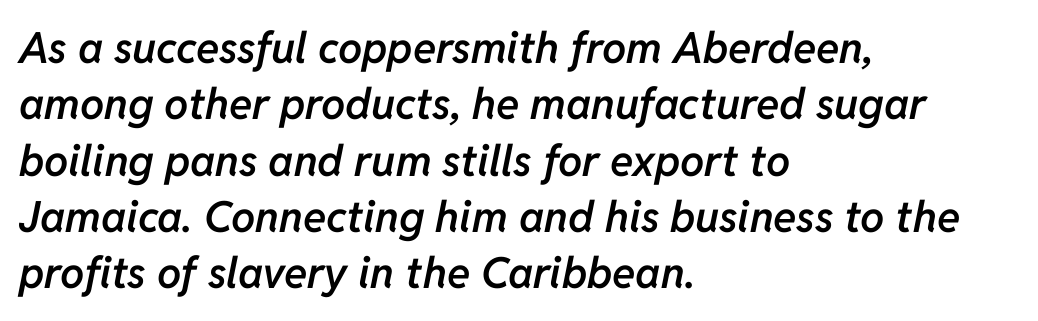
The image shows 43 px semibold type, italic (leaning right); set left-aligned, normal line spacing (1.31x), normal letter spacing, not underlined; low stroke contrast and a medium x-height.
